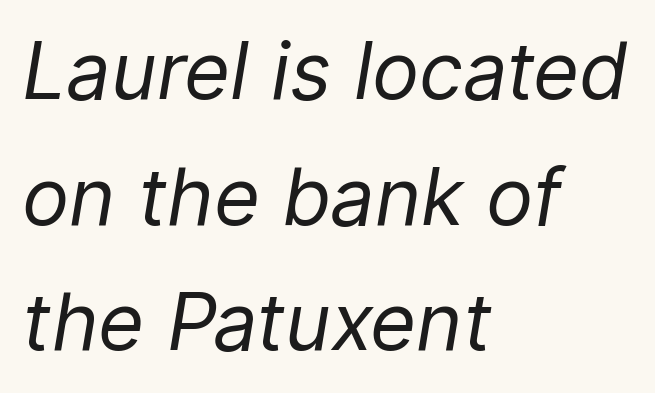
The image shows 79 px regular-weight type, italic (leaning right); set left-aligned, normal line spacing (1.59x), normal letter spacing, not underlined; low stroke contrast and a medium x-height.
